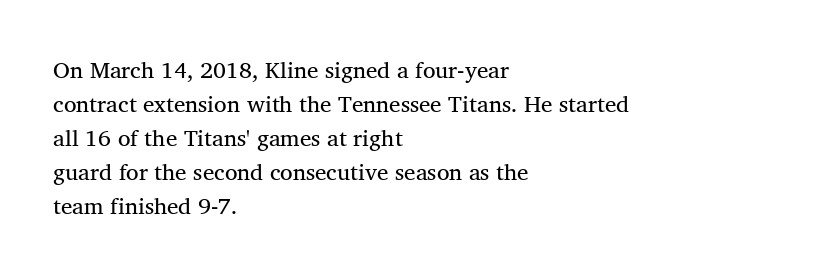
{"italic": "no", "bold": "no", "underline": "no", "align": "left", "line_spacing": "normal", "line_spacing_ratio": 1.48, "letter_spacing": "normal", "letter_spacing_em": 0.0, "glyph_px": 23}
